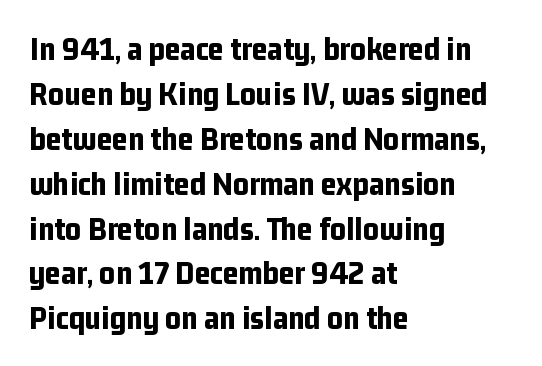
The image shows 34 px bold, condensed sans-serif type, upright; set left-aligned, normal line spacing (1.32x), normal letter spacing, not underlined; low stroke contrast and a medium x-height.
